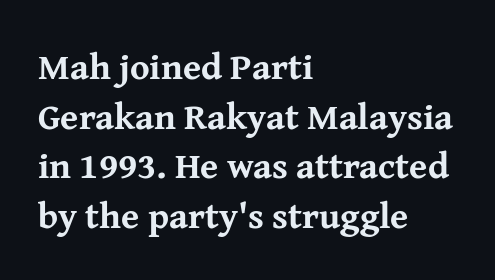
{"serif": "yes", "italic": "no", "bold": "yes", "weight": "bold", "width": "normal", "stroke_contrast": "medium", "x_height": "medium", "monospaced": "no", "underline": "no", "align": "left", "line_spacing": "normal", "line_spacing_ratio": 1.34, "letter_spacing": "normal", "letter_spacing_em": 0.0, "glyph_px": 37}
